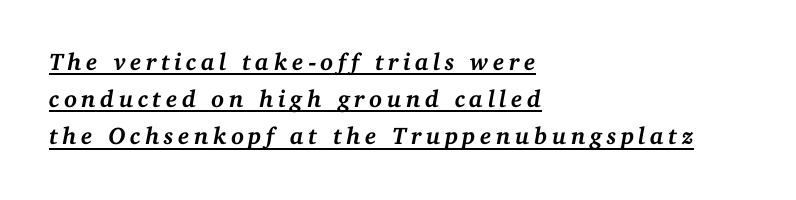
Observe the lean: these are italic letterforms. Interline gaps are of average width in this sample. Compared with a centered layout, this one pins lines to the left instead. Glance below the letters and you will spot a drawn line.
